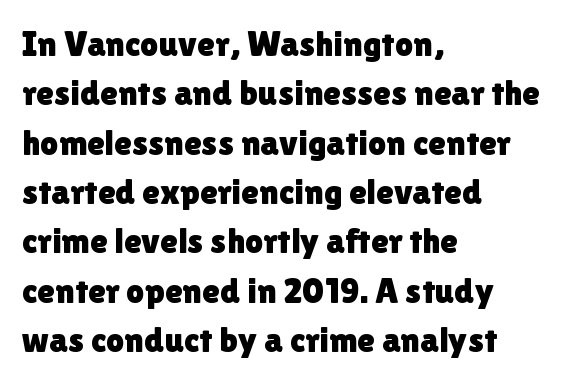
{"serif": "no", "italic": "no", "width": "normal", "stroke_contrast": "low", "x_height": "medium", "monospaced": "no", "underline": "no", "align": "left", "line_spacing": "normal", "line_spacing_ratio": 1.37, "letter_spacing": "normal", "letter_spacing_em": 0.0, "glyph_px": 36}
